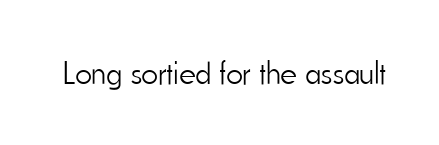
Q: Is the text bold? A: No.
Q: Is the text italic (slanted)? A: No, it is upright.
Q: Is the typeface a serif or a sans-serif typeface? A: Sans-serif.
Q: Is the text underlined? A: No.
Q: Is the spacing between letters normal or unusually wide? A: Normal.
Q: Width (condensed, normal, or wide)? A: Condensed.
Q: Stroke contrast? A: Low.
Q: x-height? A: Small.
Q: Monospaced? A: No.
